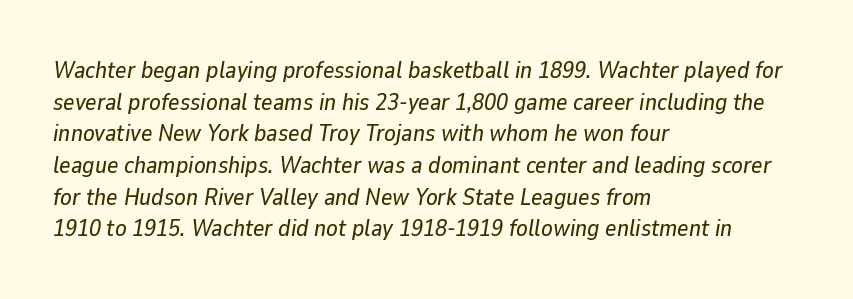
The image shows 24 px text type, italic (leaning right); set left-aligned, normal line spacing (1.32x), normal letter spacing, not underlined.
